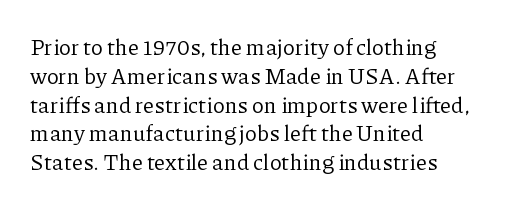
{"italic": "no", "bold": "no", "underline": "no", "align": "left", "line_spacing": "normal", "line_spacing_ratio": 1.31, "letter_spacing": "normal", "letter_spacing_em": 0.0, "glyph_px": 22}
